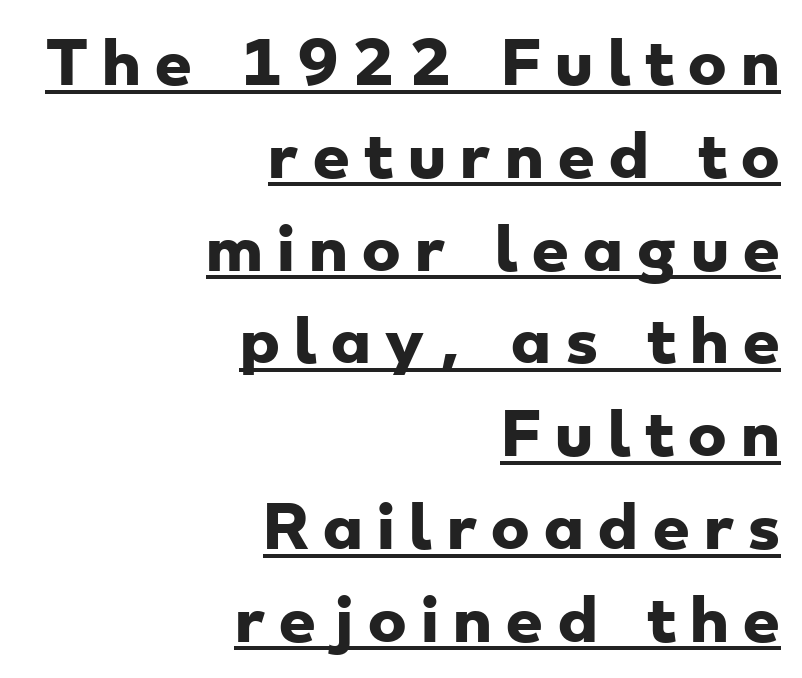
Strong, thick strokes mark this as bold type. The horizontal fit of the characters is loose and conspicuously gappy. A typesetter would call this proportional, since set widths differ per character. The paragraph has a hard right edge and a soft left edge. Look at the bottom of the vertical strokes: they stop flat, with no serifs. This block has exactly the height ordinary leading produces.
